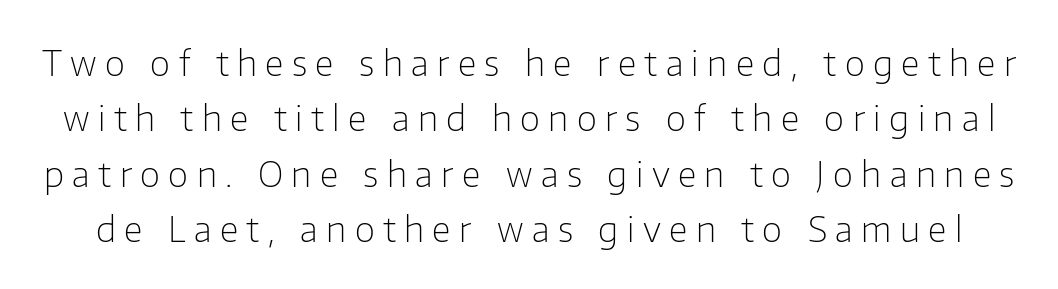
The image shows 35 px light sans-serif type, upright; set normal line spacing (1.58x), unusually wide letter spacing (+0.24 em), not underlined; low stroke contrast and a medium x-height.
